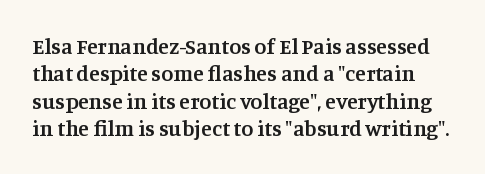
Q: Is the text bold? A: Semi-bold.
Q: Is the text italic (slanted)? A: No, it is upright.
Q: Is the text underlined? A: No.
Q: Is the spacing between letters normal or unusually wide? A: Normal.
